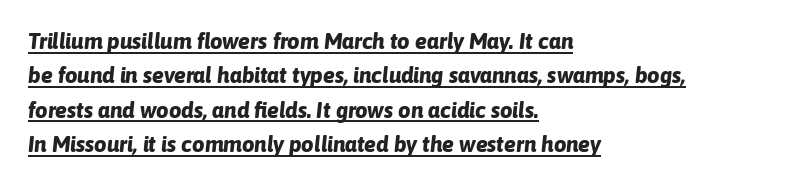
Q: Is the text bold? A: Yes.
Q: Is the text italic (slanted)? A: Yes, it leans right by about 6 degrees.
Q: Is the text underlined? A: Yes.
Q: How is the paragraph aligned? A: Left-aligned.
Q: Is the spacing between letters normal or unusually wide? A: Normal.
Q: Is the spacing between lines tight, normal or loose? A: Normal.
